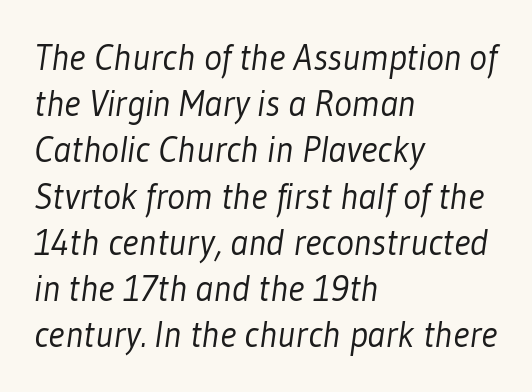
Q: Is the text bold? A: No.
Q: Is the typeface a serif or a sans-serif typeface? A: Sans-serif.
Q: Is the text underlined? A: No.
Q: How is the paragraph aligned? A: Left-aligned.
Q: Is the spacing between letters normal or unusually wide? A: Normal.
Q: Is the spacing between lines tight, normal or loose? A: Normal.
Q: Width (condensed, normal, or wide)? A: Condensed.
Q: Stroke contrast? A: Low.
Q: x-height? A: Medium.
Q: Monospaced? A: No.
